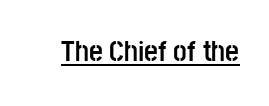
{"serif": "no", "italic": "no", "bold": "yes", "weight": "semibold", "width": "condensed", "stroke_contrast": "low", "x_height": "large", "monospaced": "no", "underline": "yes", "letter_spacing": "normal", "letter_spacing_em": 0.0, "glyph_px": 30}
